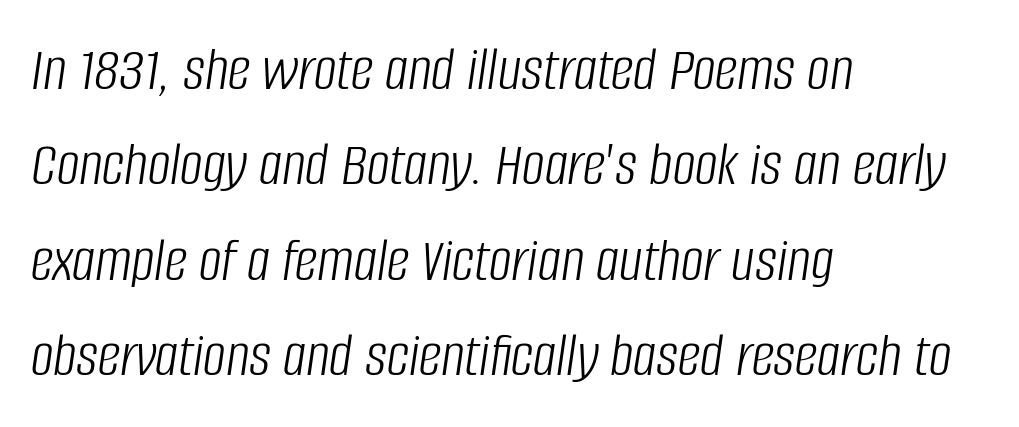
Q: Is the text bold? A: No.
Q: Is the text italic (slanted)? A: Yes, it leans right by about 8 degrees.
Q: Is the text underlined? A: No.
Q: How is the paragraph aligned? A: Left-aligned.
Q: Is the spacing between letters normal or unusually wide? A: Normal.
Q: Is the spacing between lines tight, normal or loose? A: Normal.
Q: Width (condensed, normal, or wide)? A: Condensed.
Q: Stroke contrast? A: Low.
Q: x-height? A: Large.
Q: Monospaced? A: No.
